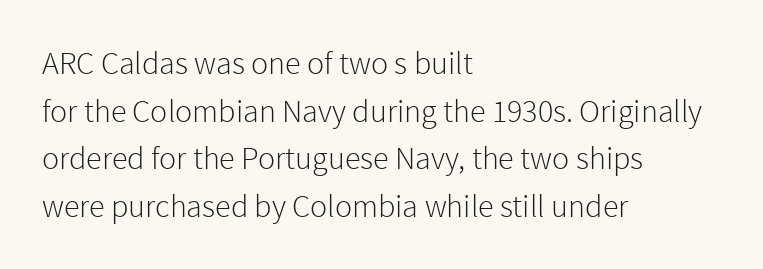
{"serif": "no", "italic": "no", "bold": "no", "weight": "light", "width": "normal", "x_height": "medium", "monospaced": "no", "underline": "no", "align": "left", "line_spacing": "normal", "line_spacing_ratio": 1.49, "letter_spacing": "normal", "letter_spacing_em": 0.0, "glyph_px": 32}
